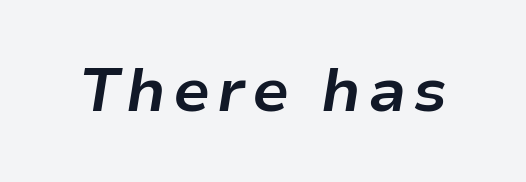
Q: Is the text bold? A: Yes.
Q: Is the text italic (slanted)? A: Yes, it leans right by about 9 degrees.
Q: Is the text underlined? A: No.
Q: Width (condensed, normal, or wide)? A: Normal.
Q: Stroke contrast? A: Low.
Q: x-height? A: Medium.
Q: Monospaced? A: No.
